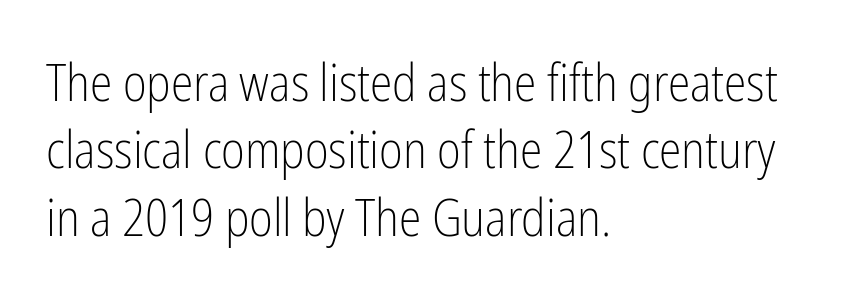
The space between consecutive lines is moderate. This sample is left-justified, so line endings fall wherever the words run out. A light-to-regular cut is what we see here. Beneath every word, the page is bare. Look at the bottom of the vertical strokes: they stop flat, with no serifs.
